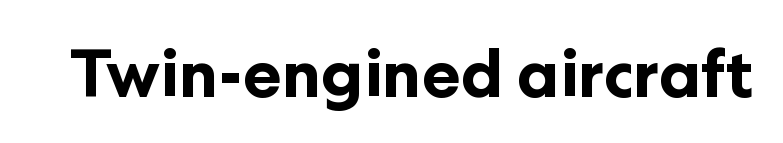
Standard letterfit; no display-style spreading of the glyphs. Character widths vary here, with narrow letters taking less room than wide ones. Emphasis by weight is at full strength: bold. The glyphs are unaccompanied by any horizontal stroke below them. Vertical strokes here are truly vertical. The font family rendered here belongs to the sans-serif group.
